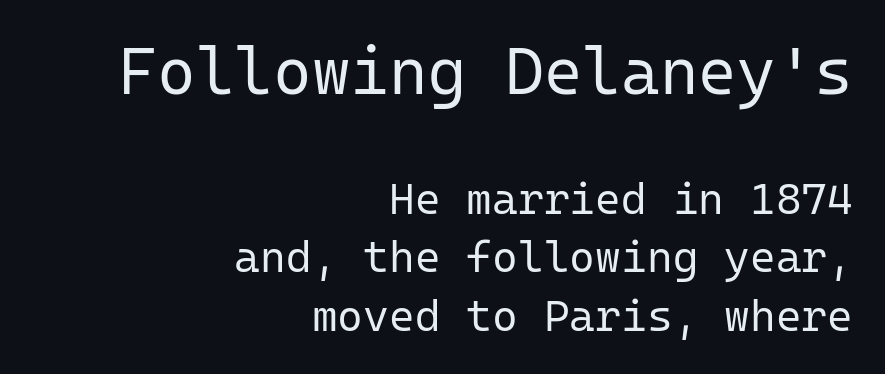
Q: Is the text bold? A: No.
Q: Is the text italic (slanted)? A: No, it is upright.
Q: Is the typeface a serif or a sans-serif typeface? A: Sans-serif.
Q: Is the text underlined? A: No.
Q: How is the paragraph aligned? A: Right-aligned.
Q: Is the spacing between letters normal or unusually wide? A: Normal.
Q: Is the spacing between lines tight, normal or loose? A: Normal.
Q: Which block of text is set in a larger size, the first (top) or the second (bottom)? A: The first (top) one.
Q: Width (condensed, normal, or wide)? A: Normal.
Q: Stroke contrast? A: Low.
Q: x-height? A: Medium.
Q: Monospaced? A: Yes.
